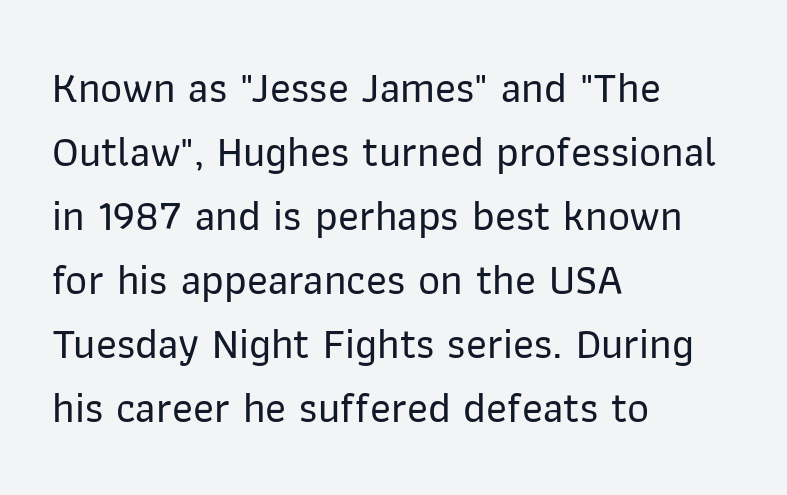
The image shows 43 px sans-serif type, upright; set left-aligned, normal line spacing (1.49x), normal letter spacing, not underlined; low stroke contrast and a medium x-height.
